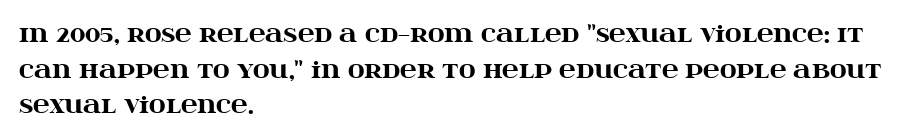
Is the block centered? No — it sits flush against the left margin. A full-strength bold gives these letters their thick strokes. The zone under the glyphs is completely vacant. This sample uses an upright cut, with every glyph sitting square on the baseline. The passage shown has conventional tracking throughout. The line-height multiplier appears to be the usual default.
